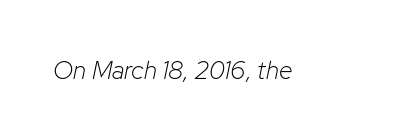
{"italic": "yes", "lean": "right", "slant_degrees": 12, "bold": "no", "underline": "no", "letter_spacing": "normal", "letter_spacing_em": 0.0, "glyph_px": 25}
